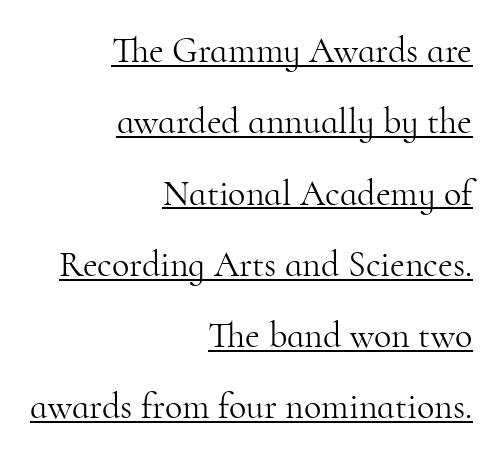
{"serif": "yes", "italic": "no", "bold": "no", "weight": "light", "width": "normal", "stroke_contrast": "high", "x_height": "small", "monospaced": "no", "underline": "yes", "align": "right", "line_spacing": "loose", "line_spacing_ratio": 1.98, "letter_spacing": "normal", "letter_spacing_em": 0.0, "glyph_px": 36}
